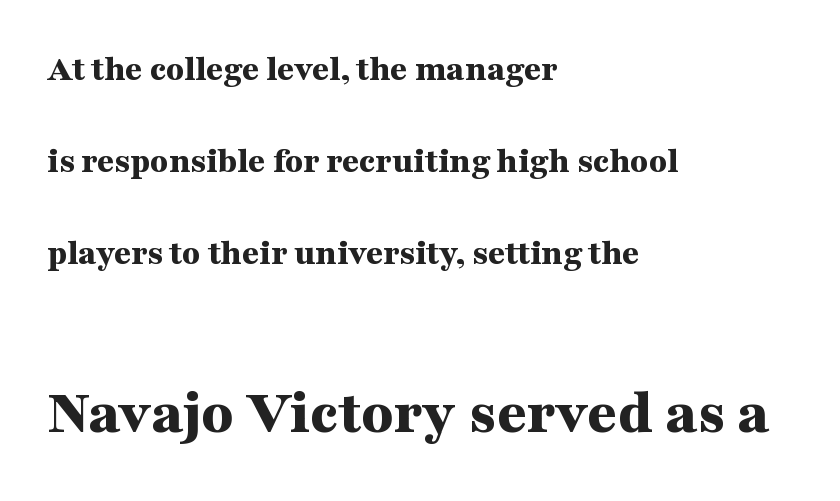
Each glyph is drawn with heavy, bold strokes. The passage shown is not underscored anywhere. This sample uses a serif face. Every stem runs plumb, perpendicular to the baseline.
